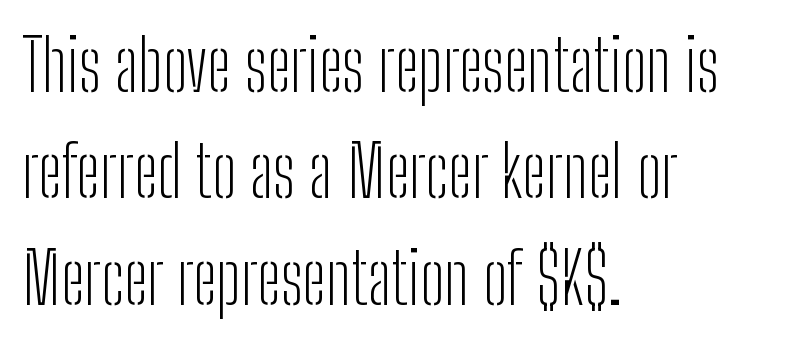
Q: Is the text bold? A: No.
Q: Is the text italic (slanted)? A: No, it is upright.
Q: Is the typeface a serif or a sans-serif typeface? A: Sans-serif.
Q: Is the text underlined? A: No.
Q: How is the paragraph aligned? A: Left-aligned.
Q: Is the spacing between letters normal or unusually wide? A: Normal.
Q: Is the spacing between lines tight, normal or loose? A: Normal.
Q: Width (condensed, normal, or wide)? A: Condensed.
Q: Stroke contrast? A: Low.
Q: x-height? A: Medium.
Q: Monospaced? A: No.
